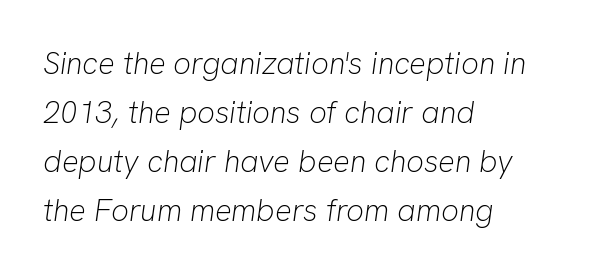
{"italic": "yes", "lean": "right", "slant_degrees": 8, "bold": "no", "weight": "light", "width": "normal", "stroke_contrast": "low", "x_height": "medium", "monospaced": "no", "underline": "no", "align": "left", "line_spacing": "normal", "line_spacing_ratio": 1.58, "letter_spacing": "normal", "letter_spacing_em": 0.0, "glyph_px": 31}
